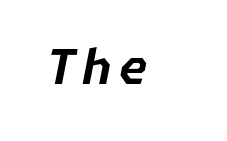
A dark, heavy texture on the line: the type is bold. Emphasis-style slanted type is in use. The space directly below the letters is spotless.
